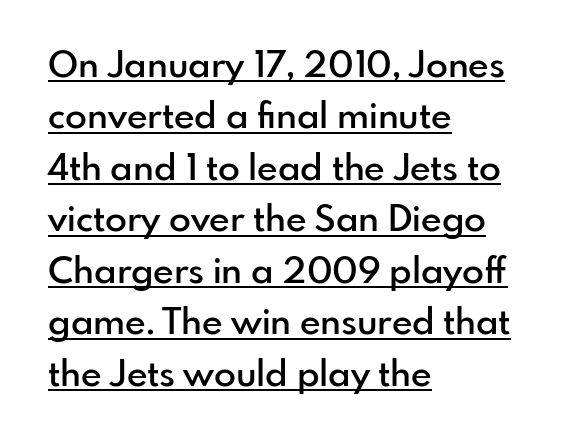
The image shows 36 px semibold sans-serif type, upright; set left-aligned, normal line spacing (1.43x), normal letter spacing, underlined; low stroke contrast and a small x-height.
